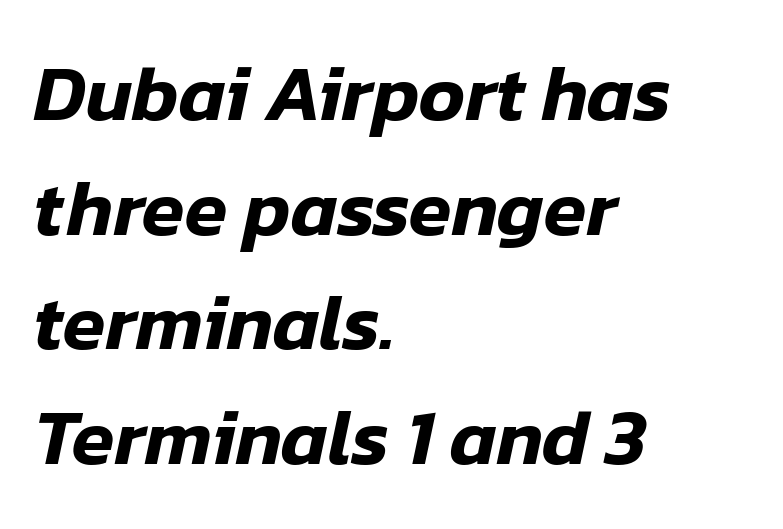
Between one letter and the next there's only the usual sliver of space. Horizontal alignment here is leftward, the default for most running prose. Style check: oblique. Evenly set lines give the paragraph a standard silhouette. Descenders are the only things crossing below the line.
